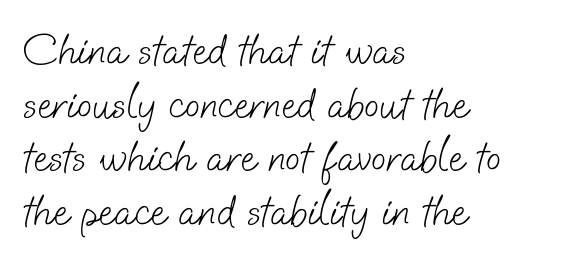
Descenders are the only things crossing below the line. Characters follow at the spacing the type designer built in. All the whitespace from short lines collects on the right. These glyphs show unthickened strokes, regular width or finer. The rendering uses natural spacing where letterforms have individual widths.
